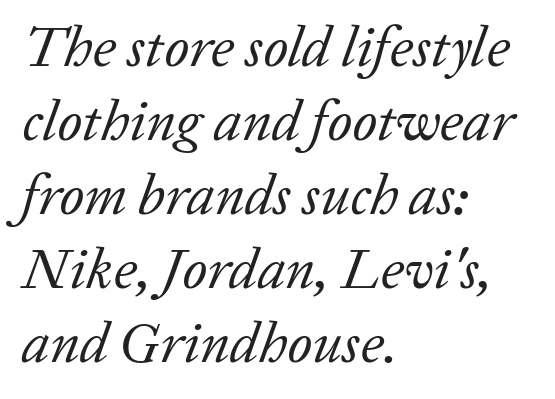
The image shows 57 px regular-weight serif type, italic (leaning right); set left-aligned, normal line spacing (1.3x), normal letter spacing, not underlined; low stroke contrast and a medium x-height.
